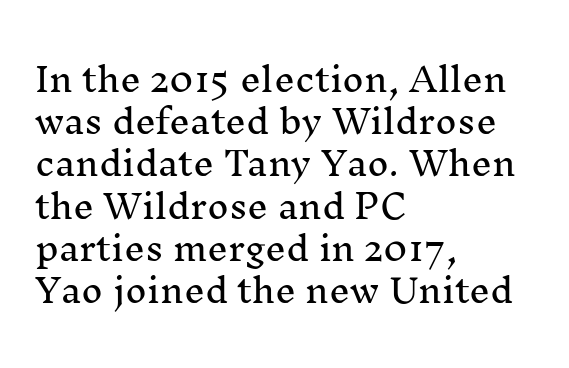
The letters carry serifs — small finishing strokes at the ends of their stems. A typesetter would call this proportional, since set widths differ per character. The passage shown is not underscored anywhere. Tracking here is standard; glyphs follow each other at the usual distance. Line beginnings align vertically; line endings do not. Rendered with straight, roman letterforms.
